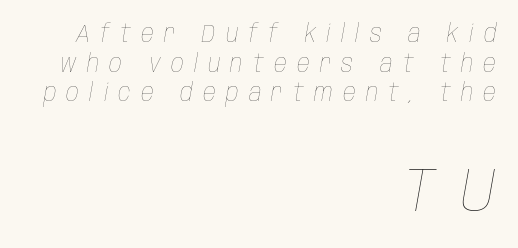
The image shows 62 px thin, condensed type, italic (leaning right); set right-aligned, line spacing 1.19x, unusually wide letter spacing (+0.41 em), not underlined; the second (bottom) block is 2.48x larger; low stroke contrast and a large x-height.
